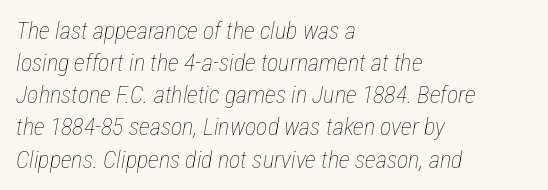
The image shows 24 px text type, italic (leaning right); set left-aligned, normal line spacing (1.34x), normal letter spacing, not underlined.
